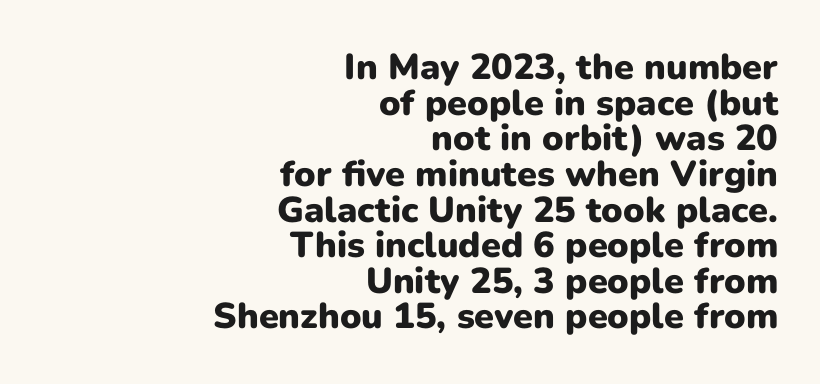
The image shows 36 px heavy sans-serif type, upright; set right-aligned, tight line spacing (0.99x), normal letter spacing, not underlined; low stroke contrast and a medium x-height.
